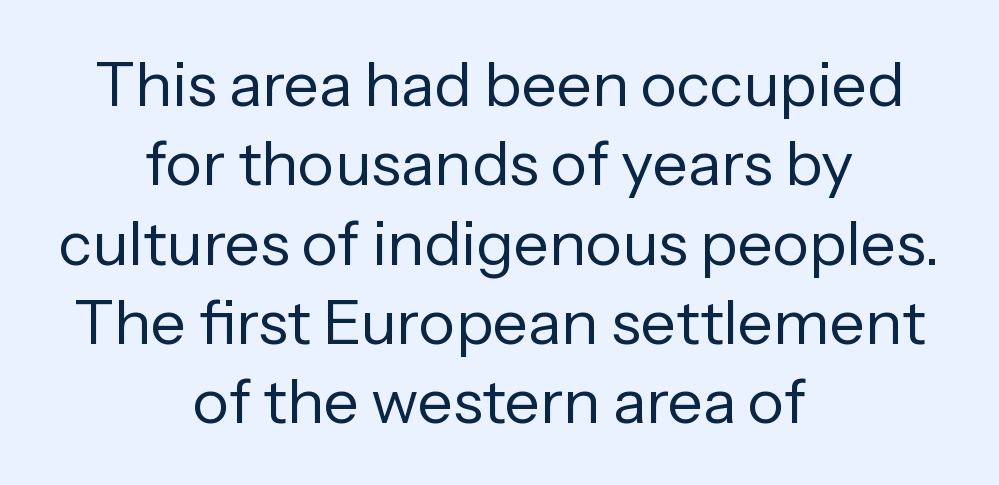
Unlike italic type, these characters show no tilt at all. Vertical spacing — default. A centered setting, common on invitations and titles, is used for this passage. No heavy texture on the line: the type isn't bold. The gap between lines stays unmarked.
